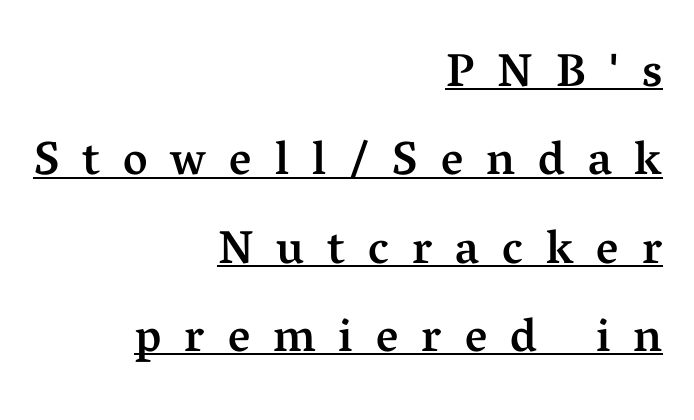
Q: Is the text bold? A: Semi-bold.
Q: Is the text italic (slanted)? A: No, it is upright.
Q: Is the typeface a serif or a sans-serif typeface? A: Serif.
Q: Is the text underlined? A: Yes.
Q: How is the paragraph aligned? A: Right-aligned.
Q: Is the spacing between letters normal or unusually wide? A: Unusually wide.
Q: Width (condensed, normal, or wide)? A: Normal.
Q: Stroke contrast? A: Medium.
Q: x-height? A: Medium.
Q: Monospaced? A: No.
